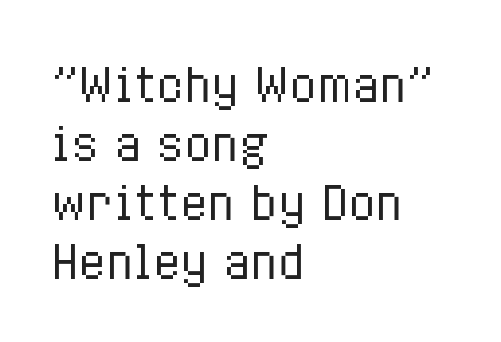
{"italic": "no", "bold": "no", "weight": "regular", "width": "condensed", "stroke_contrast": "low", "x_height": "medium", "monospaced": "no", "underline": "no", "align": "left", "line_spacing": "normal", "line_spacing_ratio": 1.31, "letter_spacing": "normal", "letter_spacing_em": 0.0, "glyph_px": 45}
